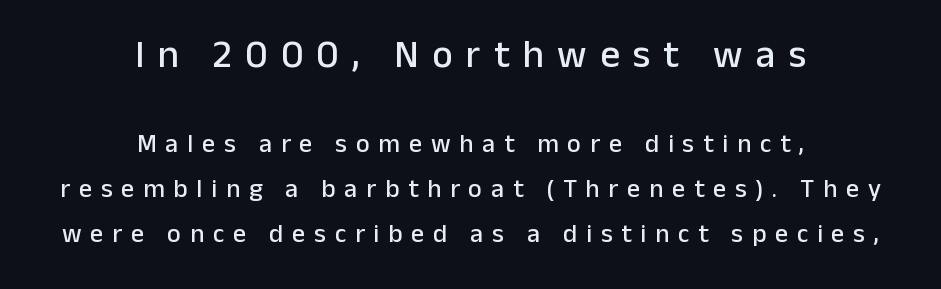
{"serif": "no", "italic": "no", "width": "normal", "stroke_contrast": "low", "x_height": "medium", "monospaced": "no", "underline": "no", "align": "center", "line_spacing_ratio": 1.72, "letter_spacing": "wide", "letter_spacing_em": 0.34, "larger_block": "first", "size_ratio": 1.5, "glyph_px": 39}
